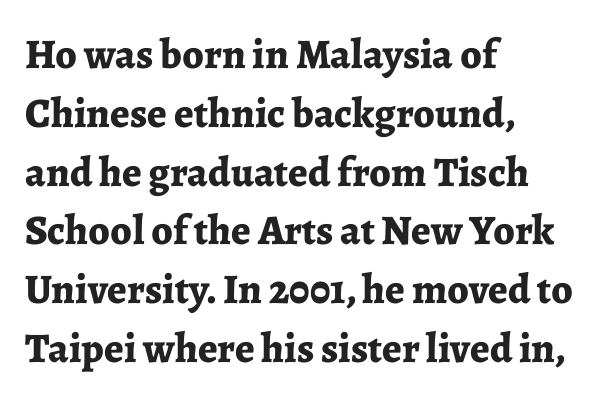
Here the glyphs are tracked normally, forming tight word shapes. A bare baseline throughout the passage. The axis of the letterforms is exactly vertical. A serif font was chosen for this passage.
